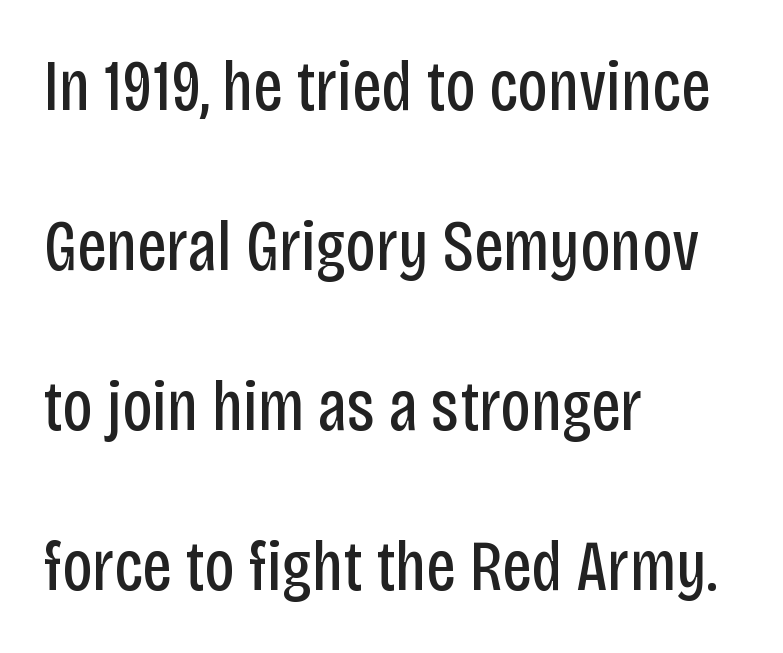
The glyphs are unaccompanied by any horizontal stroke below them. Caption: multi-line text, flush left, ragged right. The weight would be labelled regular, book, light, or lighter still. Airy leading.
